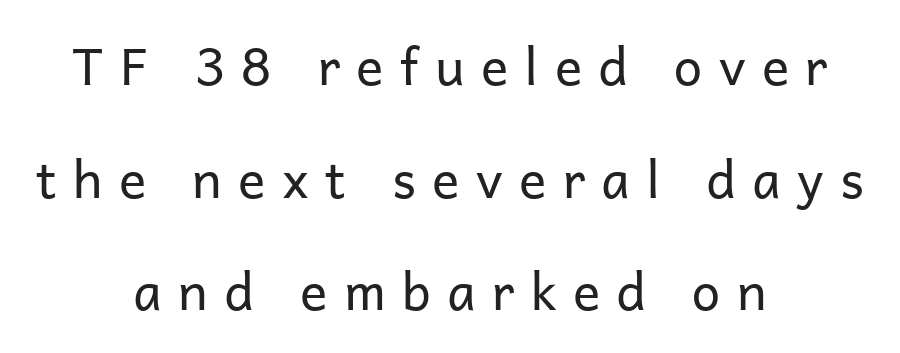
Q: Is the text bold? A: No.
Q: Is the text italic (slanted)? A: No, it is upright.
Q: Is the typeface a serif or a sans-serif typeface? A: Sans-serif.
Q: Is the text underlined? A: No.
Q: How is the paragraph aligned? A: Centered.
Q: Is the spacing between letters normal or unusually wide? A: Unusually wide.
Q: Is the spacing between lines tight, normal or loose? A: Loose.
Q: Width (condensed, normal, or wide)? A: Normal.
Q: Stroke contrast? A: Low.
Q: x-height? A: Medium.
Q: Monospaced? A: No.
